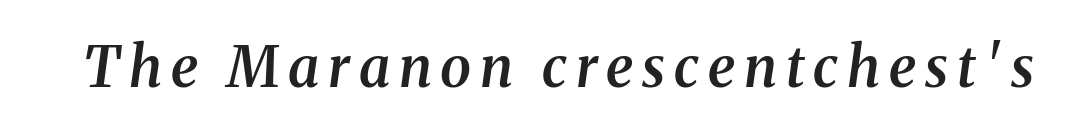
{"serif": "yes", "italic": "yes", "lean": "right", "slant_degrees": 8, "bold": "semi", "weight": "semibold", "width": "normal", "stroke_contrast": "medium", "x_height": "medium", "monospaced": "no", "underline": "no", "glyph_px": 56}
